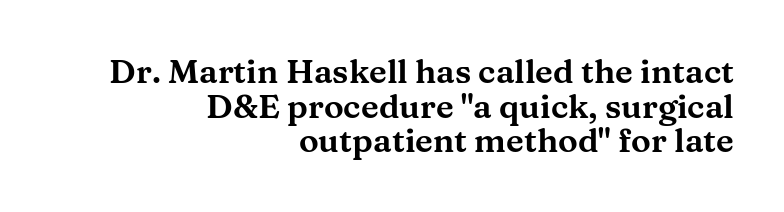
Q: Is the text italic (slanted)? A: No, it is upright.
Q: Is the typeface a serif or a sans-serif typeface? A: Serif.
Q: Is the text underlined? A: No.
Q: How is the paragraph aligned? A: Right-aligned.
Q: Is the spacing between letters normal or unusually wide? A: Normal.
Q: Is the spacing between lines tight, normal or loose? A: Tight.
Q: Width (condensed, normal, or wide)? A: Wide.
Q: Stroke contrast? A: Medium.
Q: x-height? A: Medium.
Q: Monospaced? A: No.
